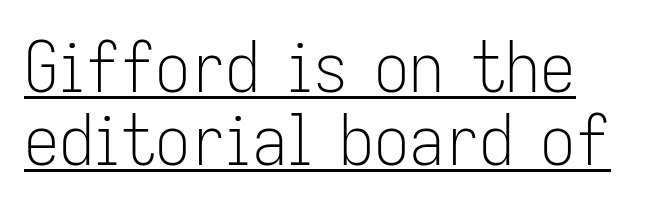
The image shows 70 px light, condensed sans-serif type, upright; set left-aligned, tight line spacing (1.04x), normal letter spacing, underlined; low stroke contrast and a medium x-height.
